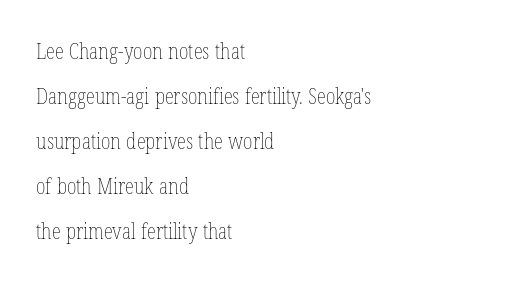
The image shows 21 px text type, upright; set left-aligned, loose line spacing (2.14x), normal letter spacing, not underlined.
